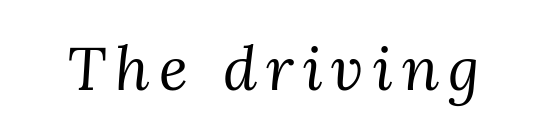
The image shows 61 px regular-weight serif type, italic (leaning right); set not underlined; medium stroke contrast and a medium x-height.
